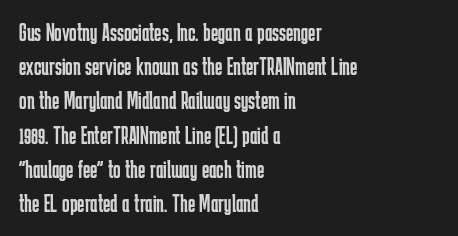
Q: Is the text bold? A: No.
Q: Is the text italic (slanted)? A: No, it is upright.
Q: Is the text underlined? A: No.
Q: How is the paragraph aligned? A: Left-aligned.
Q: Is the spacing between letters normal or unusually wide? A: Normal.
Q: Is the spacing between lines tight, normal or loose? A: Normal.
